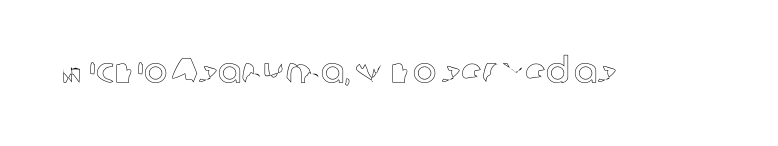
{"italic": "no", "width": "normal", "x_height": "medium", "monospaced": "no", "underline": "no", "letter_spacing": "normal", "letter_spacing_em": 0.0, "glyph_px": 35}
